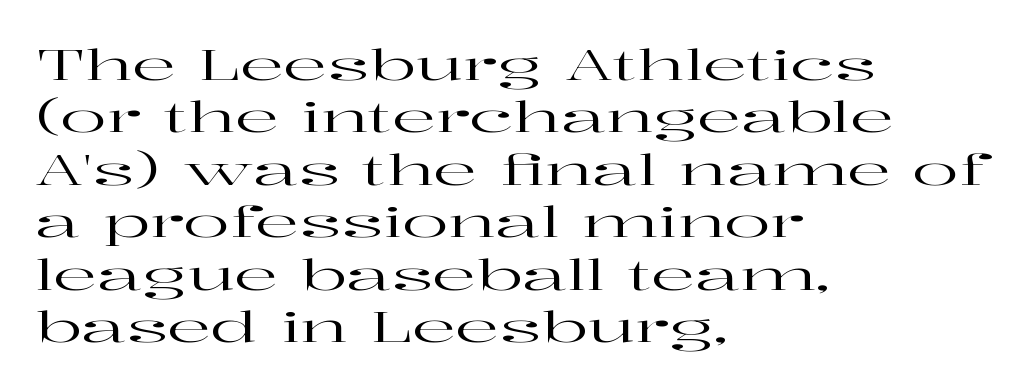
The typography opts for an upright posture over an oblique one. The text block is weighted toward the left margin, trailing off unevenly rightward. You can tell from the footed stems that serif type was used. You could not count columns in this text — the font is proportionally spaced. Does extra space separate the letters? No, they use regular spacing.
